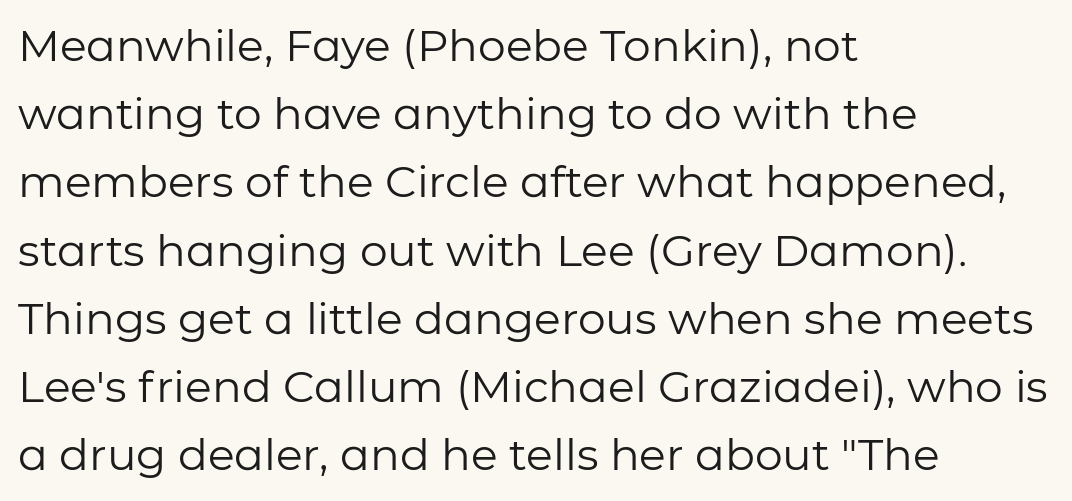
The type family on display is of the sans-serif kind. Honestly, there is no underline to notice here at all. Looks like regular typesetting: each glyph gets only the width it needs. The lettering stays uniformly vertical, giving the passage a roman look. What's the leading like? Ordinary, nothing unusual.
